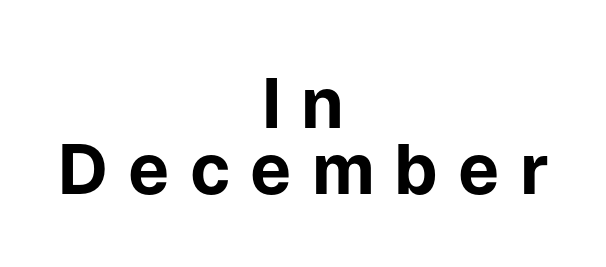
The image shows 69 px bold sans-serif type, upright; set centered, tight line spacing (0.95x), unusually wide letter spacing (+0.29 em), not underlined; low stroke contrast and a medium x-height.
